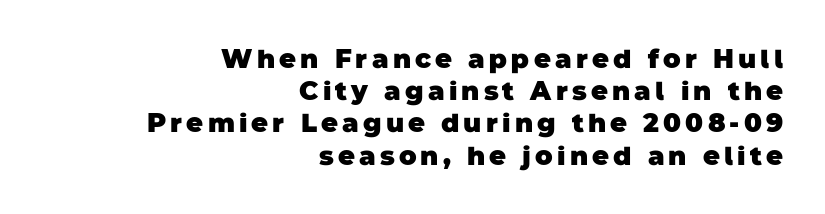
The image shows 26 px bold type; set right-aligned, line spacing 1.24x, not underlined.
